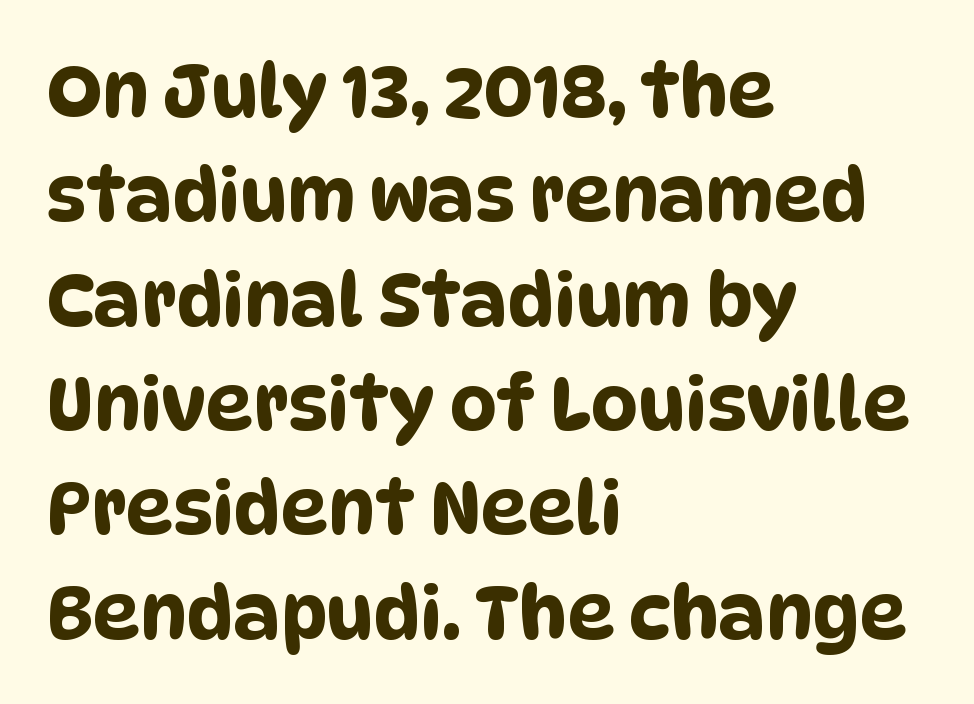
Q: Is the typeface a serif or a sans-serif typeface? A: Sans-serif.
Q: Is the text underlined? A: No.
Q: How is the paragraph aligned? A: Left-aligned.
Q: Is the spacing between letters normal or unusually wide? A: Normal.
Q: Is the spacing between lines tight, normal or loose? A: Normal.
Q: Width (condensed, normal, or wide)? A: Condensed.
Q: Stroke contrast? A: Low.
Q: x-height? A: Large.
Q: Monospaced? A: No.
